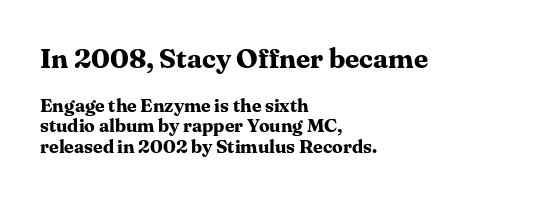
{"serif": "yes", "italic": "no", "bold": "yes", "weight": "bold", "width": "normal", "stroke_contrast": "medium", "x_height": "medium", "monospaced": "no", "underline": "no", "align": "left", "line_spacing": "tight", "line_spacing_ratio": 1.08, "letter_spacing": "normal", "letter_spacing_em": 0.0, "larger_block": "first", "size_ratio": 1.47, "glyph_px": 28}
